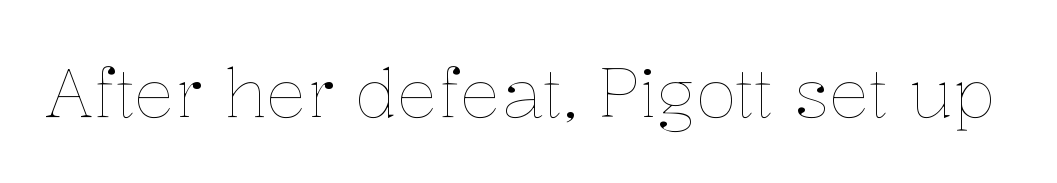
Each letter keeps its own natural width here, so spacing adapts to shape. The glyphs are unaccompanied by any horizontal stroke below them. Inter-character spacing is left at the font's built-in metrics. Every stem runs plumb, perpendicular to the baseline. Bold? No — there's no thickening of the strokes.
